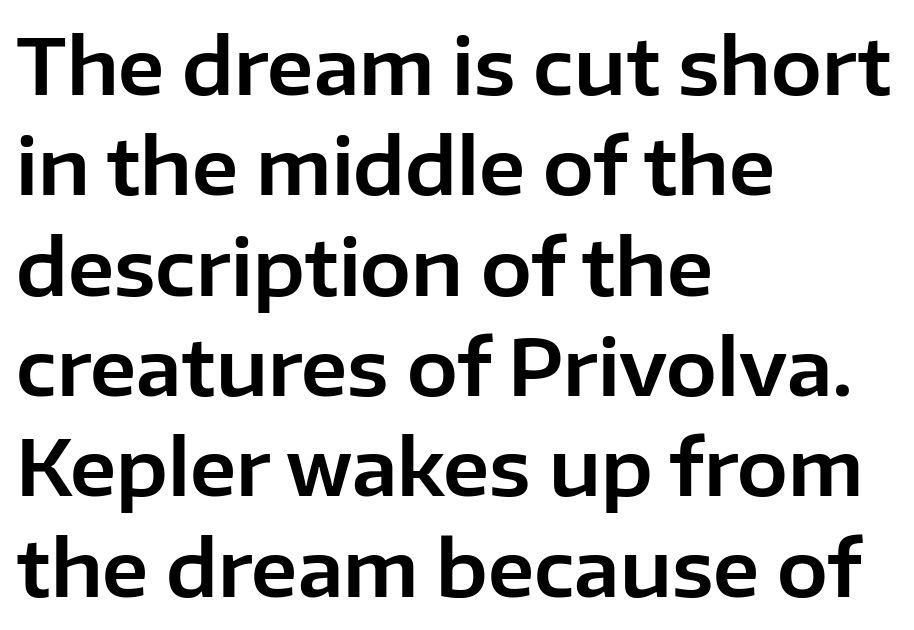
Nope, no serifs anywhere on these letters. The string is rendered with underlining switched off. The designer left line spacing at the default. The paragraph shown leans on its left margin. Rendered with straight, roman letterforms. Words appear dense and cohesive because spacing is normal.
